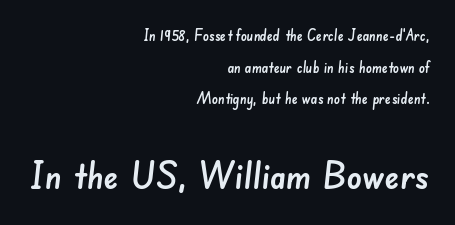
Q: Is the typeface a serif or a sans-serif typeface? A: Sans-serif.
Q: Is the text underlined? A: No.
Q: How is the paragraph aligned? A: Right-aligned.
Q: Is the spacing between letters normal or unusually wide? A: Normal.
Q: Is the spacing between lines tight, normal or loose? A: Loose.
Q: Which block of text is set in a larger size, the first (top) or the second (bottom)? A: The second (bottom) one.
Q: Width (condensed, normal, or wide)? A: Normal.
Q: Stroke contrast? A: Low.
Q: x-height? A: Small.
Q: Monospaced? A: No.
